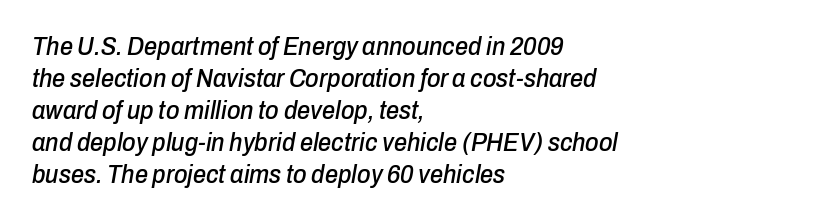
{"italic": "yes", "lean": "right", "slant_degrees": 10, "underline": "no", "align": "left", "line_spacing_ratio": 1.23, "letter_spacing": "normal", "letter_spacing_em": 0.0, "glyph_px": 26}
